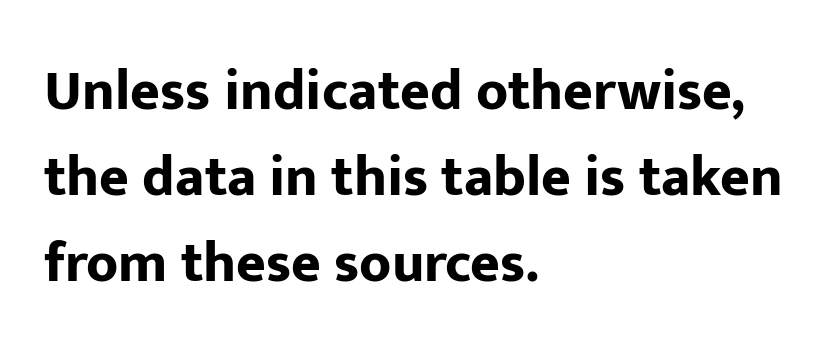
{"serif": "no", "italic": "no", "bold": "yes", "weight": "bold", "width": "normal", "stroke_contrast": "low", "x_height": "medium", "monospaced": "no", "underline": "no", "align": "left", "line_spacing": "normal", "line_spacing_ratio": 1.51, "letter_spacing": "normal", "letter_spacing_em": 0.0, "glyph_px": 57}
